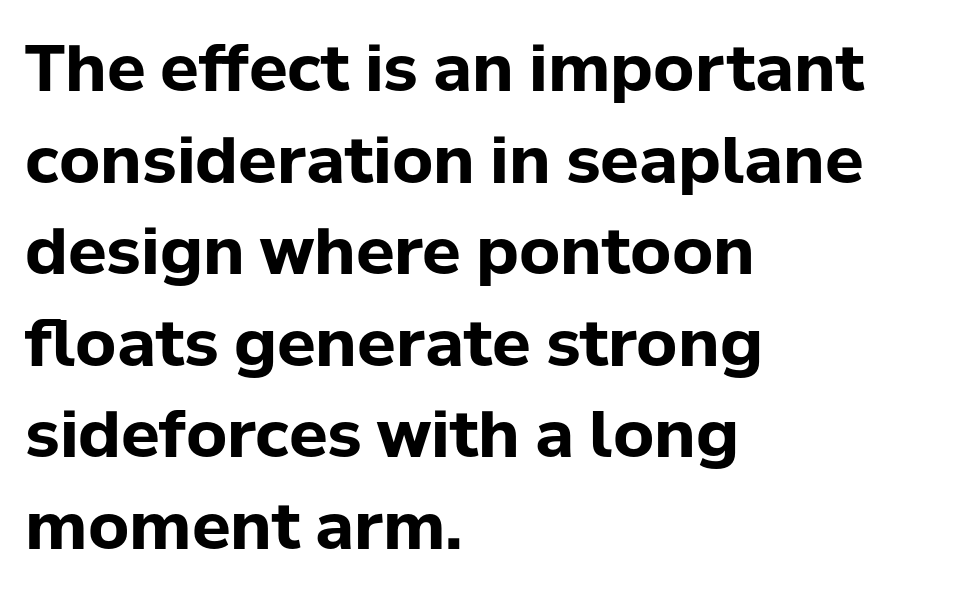
Q: Is the text bold? A: Yes.
Q: Is the text italic (slanted)? A: No, it is upright.
Q: Is the typeface a serif or a sans-serif typeface? A: Sans-serif.
Q: Is the text underlined? A: No.
Q: How is the paragraph aligned? A: Left-aligned.
Q: Is the spacing between letters normal or unusually wide? A: Normal.
Q: Is the spacing between lines tight, normal or loose? A: Normal.
Q: Width (condensed, normal, or wide)? A: Normal.
Q: Stroke contrast? A: Low.
Q: x-height? A: Medium.
Q: Monospaced? A: No.
